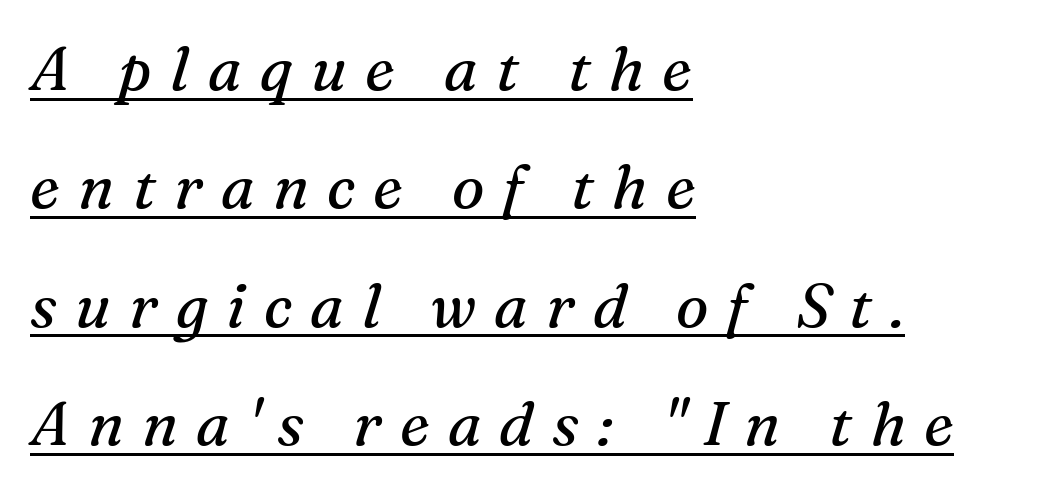
Weight: regular or lighter. Yep, that's italic — everything's leaning. The leading is generous, giving the passage an open texture. Glance below the letters and you will spot a drawn line.
